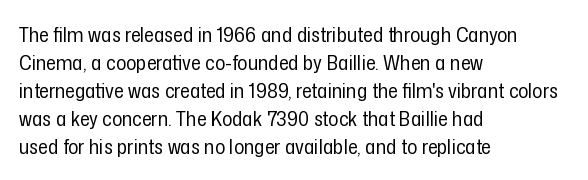
The image shows 21 px text type, upright; set left-aligned, normal line spacing (1.33x), normal letter spacing, not underlined.
